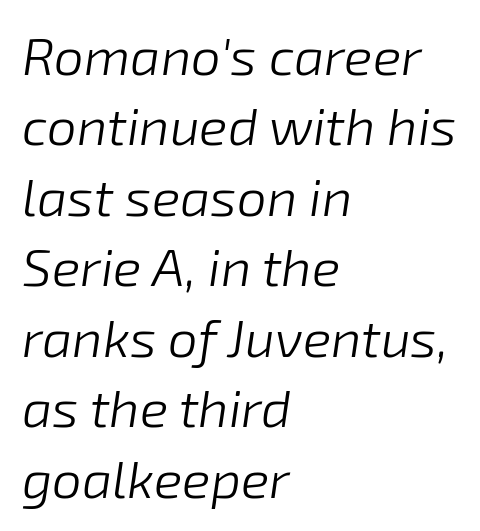
Each new line begins a customary step beneath the previous one. Nobody touched the tracking dial on this one. The paragraph has a hard left edge and a soft right edge. Tall strokes in this sample are angled rather than plumb. Here the designer chose a conventional face with non-uniform glyph widths. Is this a heavy cut? Hardly; it is regular or lighter.
